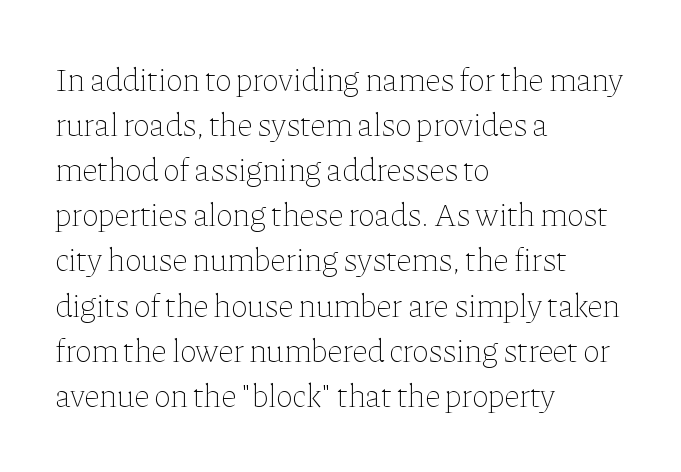
The lettering stays uniformly vertical, giving the passage a roman look. All the whitespace from short lines collects on the right. Beneath every word, the page is bare. What stands out about the letter spacing? Nothing — it is the standard amount. Weight: not bold — regular or lighter.
